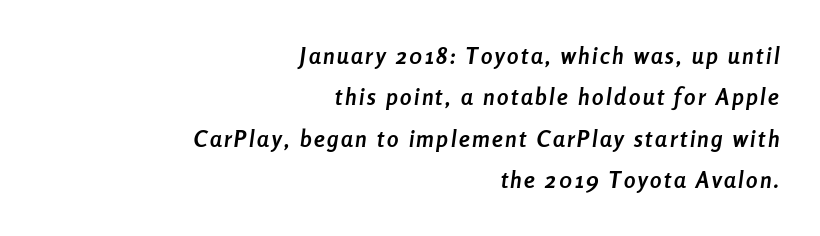
{"italic": "yes", "lean": "right", "slant_degrees": 8, "bold": "yes", "underline": "no", "align": "right", "line_spacing_ratio": 1.8, "glyph_px": 23}
